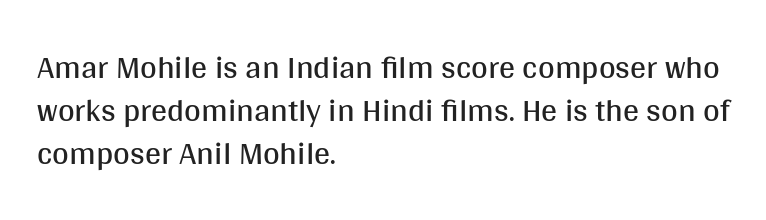
Q: Is the text bold? A: No.
Q: Is the text italic (slanted)? A: No, it is upright.
Q: Is the typeface a serif or a sans-serif typeface? A: Sans-serif.
Q: Is the text underlined? A: No.
Q: How is the paragraph aligned? A: Left-aligned.
Q: Is the spacing between letters normal or unusually wide? A: Normal.
Q: Is the spacing between lines tight, normal or loose? A: Normal.
Q: Width (condensed, normal, or wide)? A: Normal.
Q: Stroke contrast? A: Medium.
Q: x-height? A: Large.
Q: Monospaced? A: No.
